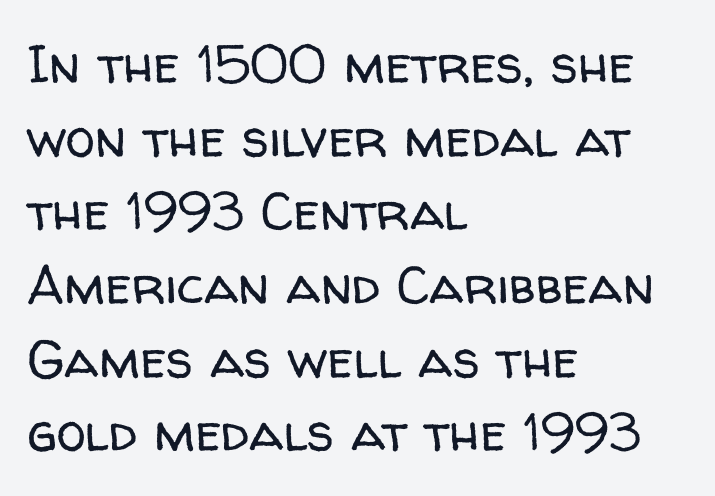
All the whitespace from short lines collects on the right. In terms of leading, this rendering sits right in the middle. Posture: straight, roman, zero tilt. Beneath every word, the page is bare. The typeface chosen for these lines omits serifs. The gaps between neighbouring characters are ordinary and unremarkable.
